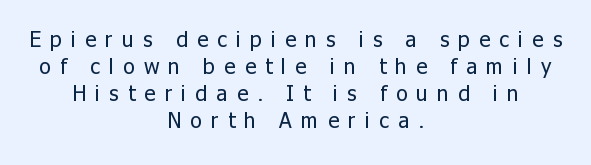
Ink coverage per letter is moderate at most. The rag falls on both sides of this text block equally. Nope, not italic — everything's standing straight. The lines sit at an ordinary, default distance from one another.
